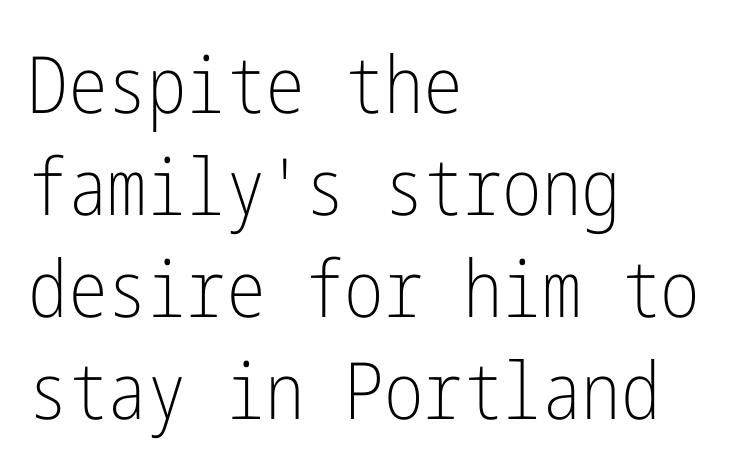
Q: Is the text bold? A: No.
Q: Is the text italic (slanted)? A: No, it is upright.
Q: Is the typeface a serif or a sans-serif typeface? A: Sans-serif.
Q: Is the text underlined? A: No.
Q: How is the paragraph aligned? A: Left-aligned.
Q: Is the spacing between letters normal or unusually wide? A: Normal.
Q: Is the spacing between lines tight, normal or loose? A: Normal.
Q: Width (condensed, normal, or wide)? A: Condensed.
Q: Stroke contrast? A: Low.
Q: x-height? A: Medium.
